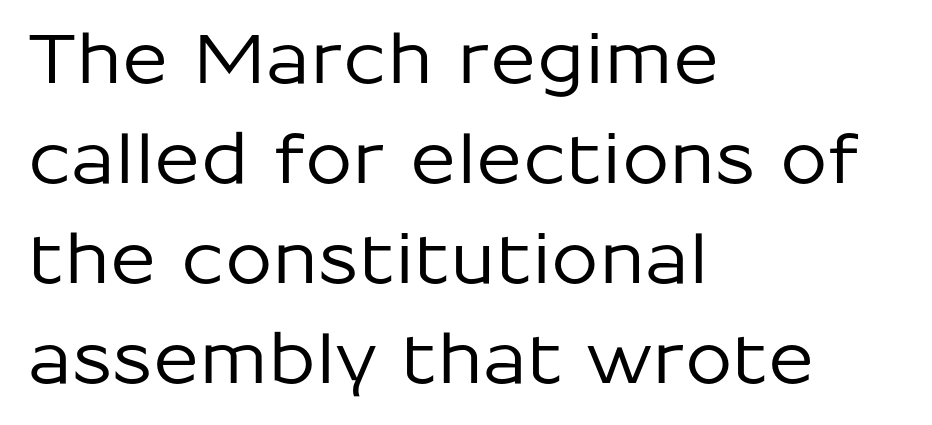
Q: Is the text italic (slanted)? A: No, it is upright.
Q: Is the typeface a serif or a sans-serif typeface? A: Sans-serif.
Q: Is the text underlined? A: No.
Q: How is the paragraph aligned? A: Left-aligned.
Q: Is the spacing between letters normal or unusually wide? A: Normal.
Q: Is the spacing between lines tight, normal or loose? A: Normal.
Q: Width (condensed, normal, or wide)? A: Normal.
Q: Stroke contrast? A: Low.
Q: x-height? A: Medium.
Q: Monospaced? A: No.
